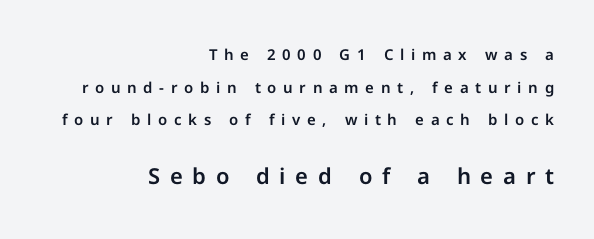
Regarding leading, the lines here are spaced well apart. Which chunk is bigger? The second one — the bottom block dwarfs the top. The letters are spread apart with noticeably loose tracking. The lines in this sample share a right terminus and differ only in where they begin. The string is rendered with underlining switched off. Style check: upright.
